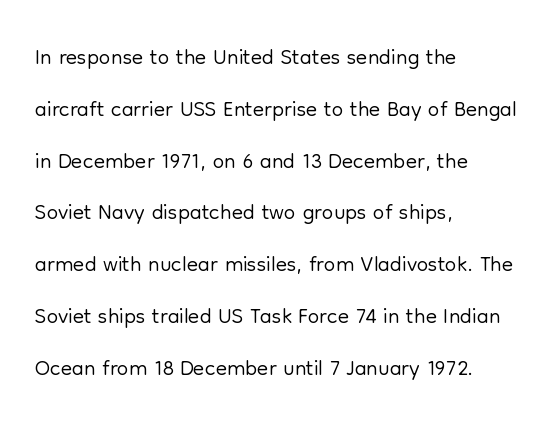
{"serif": "no", "italic": "no", "bold": "no", "weight": "light", "width": "normal", "stroke_contrast": "low", "x_height": "medium", "monospaced": "no", "underline": "no", "align": "left", "line_spacing": "normal", "line_spacing_ratio": 1.57, "letter_spacing": "normal", "letter_spacing_em": 0.0, "glyph_px": 33}
